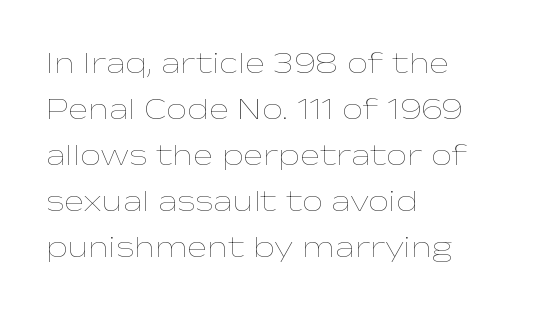
Here the glyphs are tracked normally, forming tight word shapes. Nobody drew a line under any word here. A roman cut, with each character standing at attention. Think of a printed novel: that variable character pitch is what you see here. Does the copy run flush right? No — it runs flush left. The leading is moderate, giving the passage an even texture.
